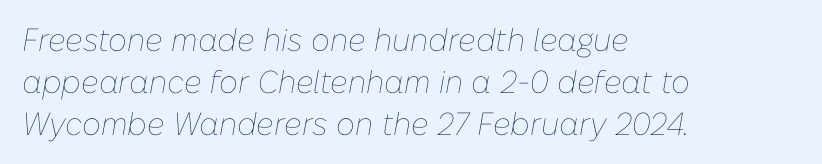
Q: Is the text bold? A: No.
Q: Is the text italic (slanted)? A: Yes, it leans right by about 10 degrees.
Q: Is the text underlined? A: No.
Q: How is the paragraph aligned? A: Left-aligned.
Q: Is the spacing between letters normal or unusually wide? A: Normal.
Q: Is the spacing between lines tight, normal or loose? A: Normal.
Q: Width (condensed, normal, or wide)? A: Normal.
Q: Stroke contrast? A: Low.
Q: x-height? A: Medium.
Q: Monospaced? A: No.
